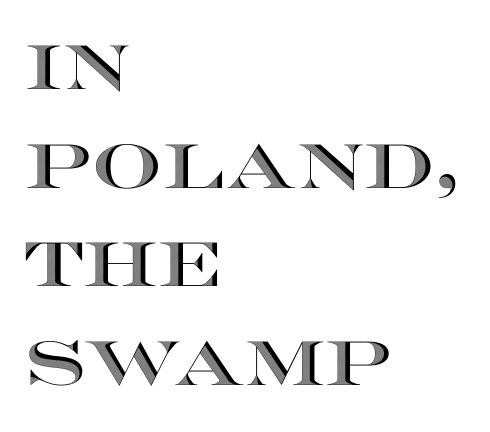
The compositor pushed each line to the left boundary. Spacing between characters is what you'd get straight out of the box. Normally led — the rows are evenly, conventionally spaced. Proportional: the letters do not fall into vertical columns. The typography opts for an upright posture over an oblique one. The baseline area is clear.
